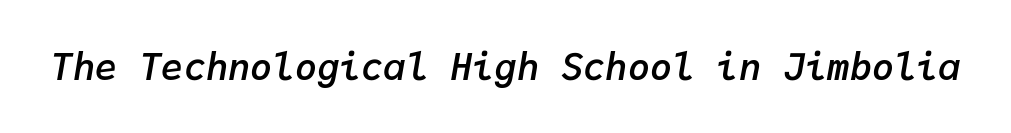
Q: Is the text bold? A: Semi-bold.
Q: Is the text italic (slanted)? A: Yes, it leans right by about 9 degrees.
Q: Is the text underlined? A: No.
Q: Is the spacing between letters normal or unusually wide? A: Normal.
Q: Width (condensed, normal, or wide)? A: Normal.
Q: Stroke contrast? A: Low.
Q: x-height? A: Medium.
Q: Monospaced? A: Yes.
